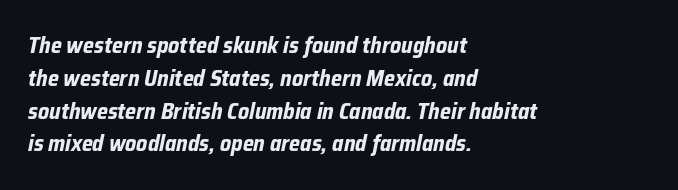
The line-height multiplier appears to be the usual default. Each word holds together tightly as a unit, with standard inter-letter gaps. Short and long lines alike share a common starting point at left. It's the slanting kind of type. The space beneath each line is pristine and unruled. As a designer I'd log this as weight 700, bold.
